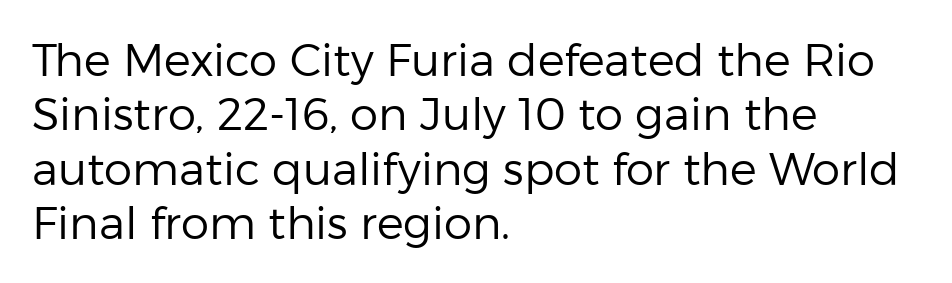
Alignment: flush left. Posture: straight, roman, zero tilt. A quiet, ordinary-to-light weight characterises the typeface. Examine the stroke ends and you'll find no serifs.
